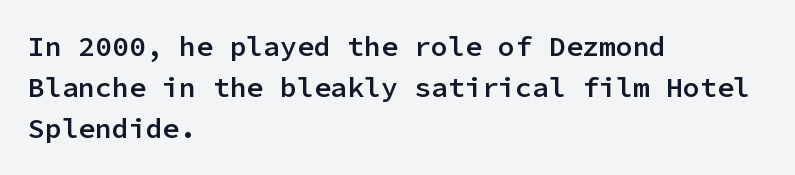
Nope, no serifs anywhere on these letters. A normal amount of white space separates one row of letters from the next. Honestly, the letter spacing is just normal — you wouldn't notice it. Each glyph is drawn with semibold strokes, heavier than normal yet not fully bold. A classic flush-left, rag-right setting is used for this passage. Think of a typewriter: that constant character pitch is what you see here.
